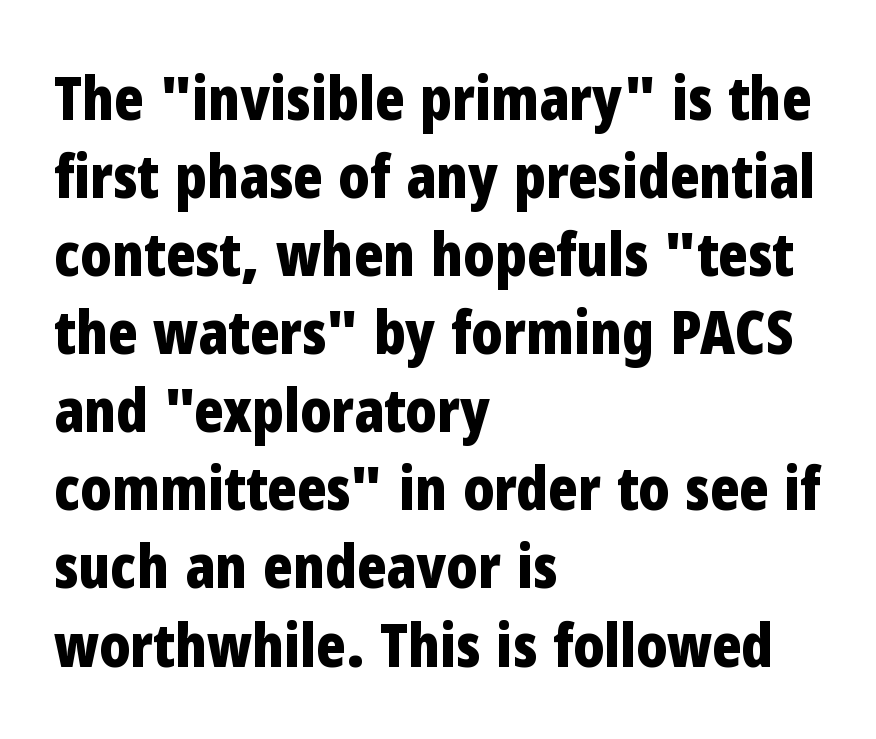
{"serif": "no", "italic": "no", "bold": "yes", "weight": "bold", "width": "condensed", "stroke_contrast": "low", "x_height": "medium", "monospaced": "no", "underline": "no", "align": "left", "line_spacing": "normal", "line_spacing_ratio": 1.28, "letter_spacing": "normal", "letter_spacing_em": 0.0, "glyph_px": 61}
